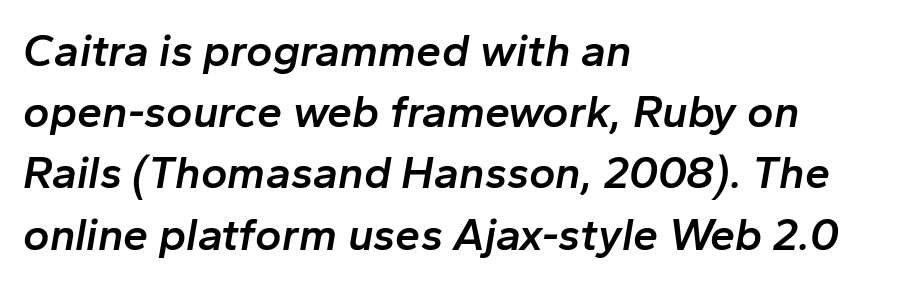
The image shows 45 px semibold type, italic (leaning right); set left-aligned, normal line spacing (1.36x), normal letter spacing, not underlined; low stroke contrast and a medium x-height.
